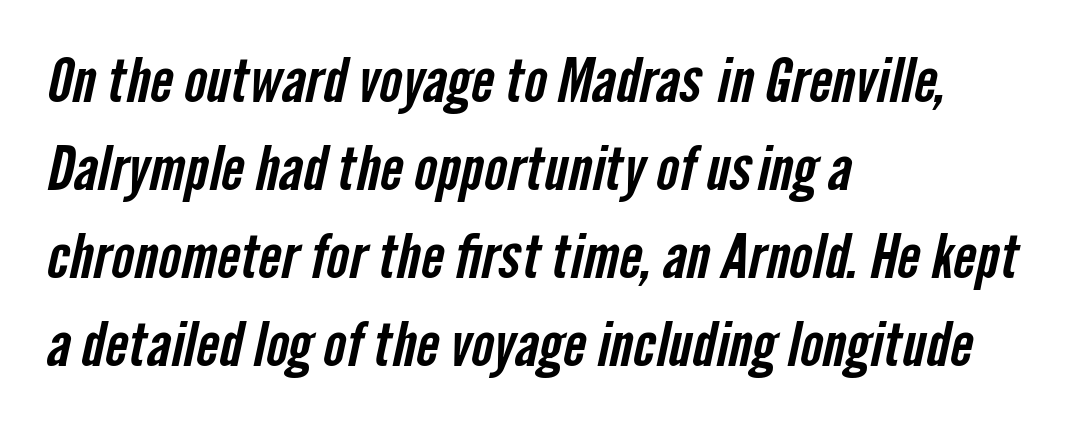
The image shows 61 px condensed sans-serif type; set left-aligned, normal line spacing (1.44x), normal letter spacing, not underlined; low stroke contrast and a medium x-height.
